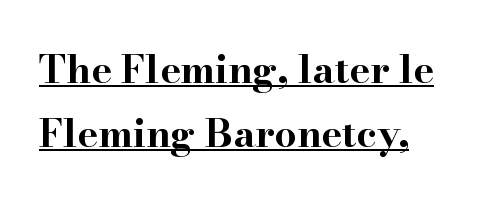
{"serif": "yes", "italic": "no", "bold": "yes", "weight": "bold", "width": "wide", "stroke_contrast": "high", "x_height": "small", "monospaced": "no", "underline": "yes", "line_spacing": "normal", "line_spacing_ratio": 1.64, "letter_spacing": "normal", "letter_spacing_em": 0.0, "glyph_px": 39}
